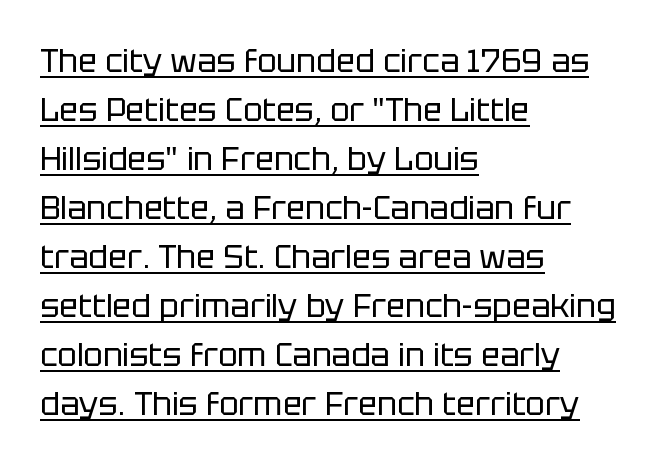
The image shows 32 px regular-weight sans-serif type, upright; set left-aligned, normal line spacing (1.53x), normal letter spacing, underlined; low stroke contrast and a large x-height.
